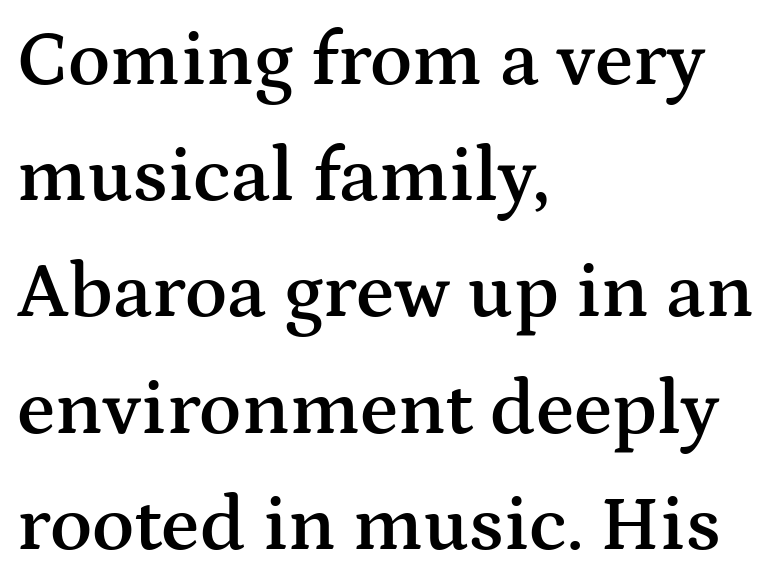
You can tell it's not italic because the verticals are truly vertical. Quick note: underline off. A serif font was chosen for this passage. If you drew a ruler down the left edge, every line would touch it.
